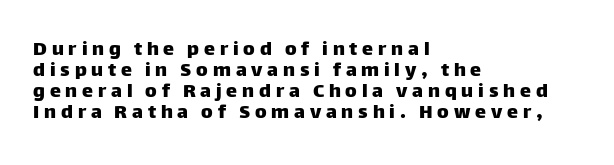
{"italic": "no", "underline": "no", "align": "left", "line_spacing": "tight", "line_spacing_ratio": 0.96, "letter_spacing": "wide", "letter_spacing_em": 0.22, "glyph_px": 22}
